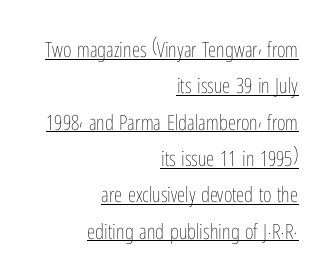
Q: Is the text bold? A: No.
Q: Is the text italic (slanted)? A: No, it is upright.
Q: Is the text underlined? A: Yes.
Q: How is the paragraph aligned? A: Right-aligned.
Q: Is the spacing between letters normal or unusually wide? A: Normal.
